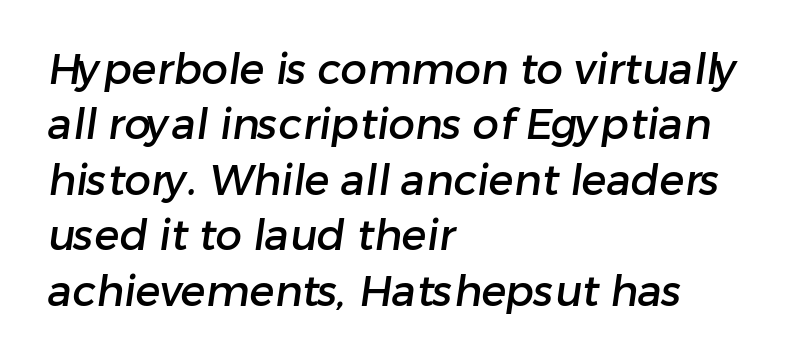
{"serif": "no", "width": "normal", "stroke_contrast": "low", "x_height": "medium", "monospaced": "no", "underline": "no", "align": "left", "line_spacing": "normal", "line_spacing_ratio": 1.32, "letter_spacing": "normal", "letter_spacing_em": 0.0, "glyph_px": 42}
